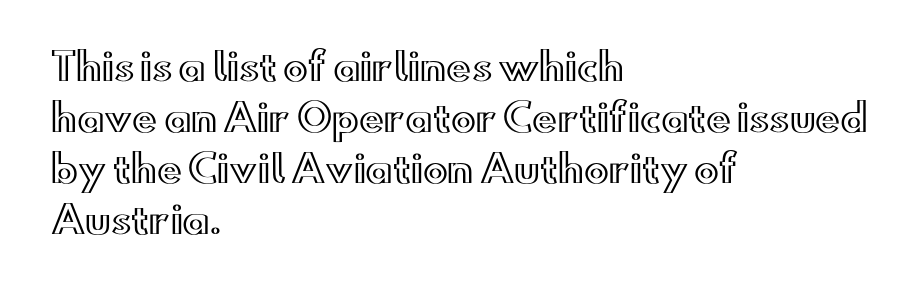
{"italic": "no", "width": "wide", "x_height": "small", "monospaced": "no", "underline": "no", "align": "left", "line_spacing": "normal", "line_spacing_ratio": 1.38, "letter_spacing": "normal", "letter_spacing_em": 0.0, "glyph_px": 37}
